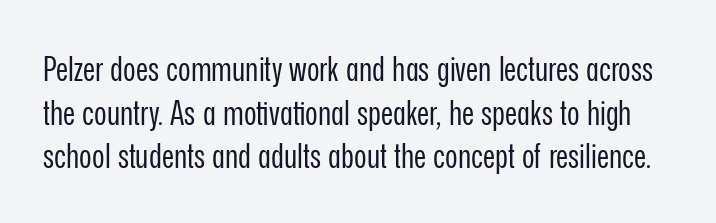
The image shows 34 px regular-weight, condensed sans-serif type, upright; set normal line spacing (1.28x), normal letter spacing, not underlined; low stroke contrast and a medium x-height.
